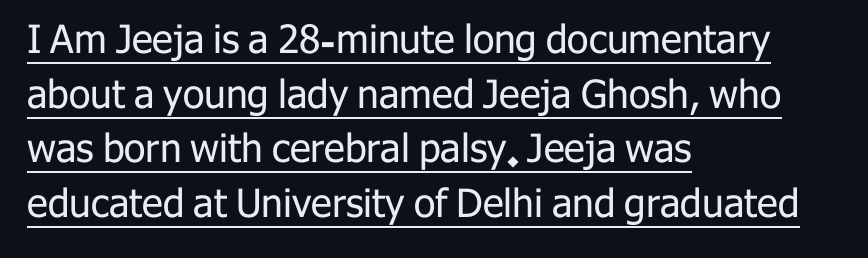
A classic flush-left, rag-right setting is used for this passage. A normal amount of white space separates one row of letters from the next. Is this a sans? Yes — the strokes have no serifs. Vertical stems look standard width or narrower in stroke. Tracking value appears to be zero — textbook default spacing.
